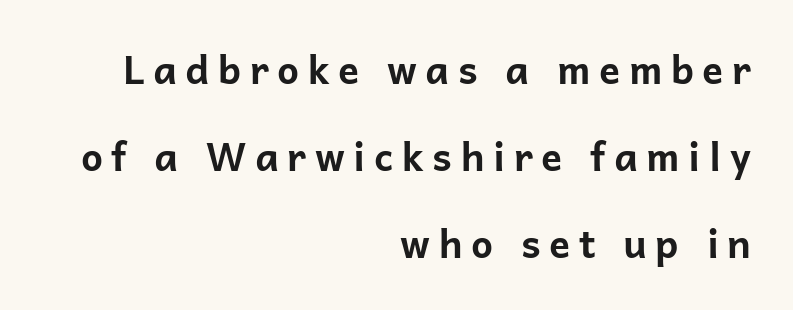
Posture: upright roman. Varying glyph widths throughout — classic text-font behaviour. Caption: multi-line text, flush right, ragged left. Short note: letters widely spaced. Students, observe: this is what heavily led, spacious text looks like.
